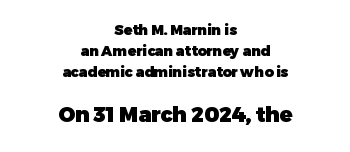
Q: Is the text bold? A: Yes.
Q: Is the text italic (slanted)? A: No, it is upright.
Q: Is the text underlined? A: No.
Q: How is the paragraph aligned? A: Centered.
Q: Is the spacing between letters normal or unusually wide? A: Normal.
Q: Is the spacing between lines tight, normal or loose? A: Normal.
Q: Which block of text is set in a larger size, the first (top) or the second (bottom)? A: The second (bottom) one.
